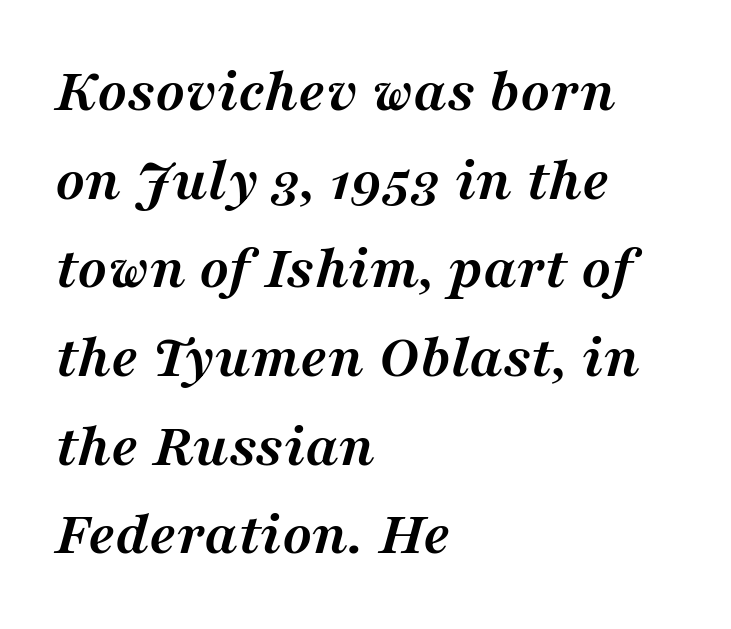
The image shows 62 px semibold serif type, italic (leaning right); set left-aligned, normal line spacing (1.43x), normal letter spacing, not underlined; medium stroke contrast and a medium x-height.
